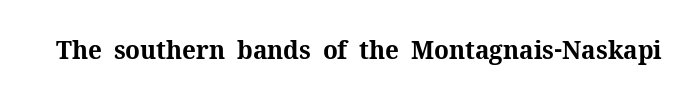
Only glyphs here, with clear space below each row. Rendered with straight, roman letterforms. The glyphs have the mass of a bold cut. Observe the ordinary spacing: letters are neighbours, not strangers.
